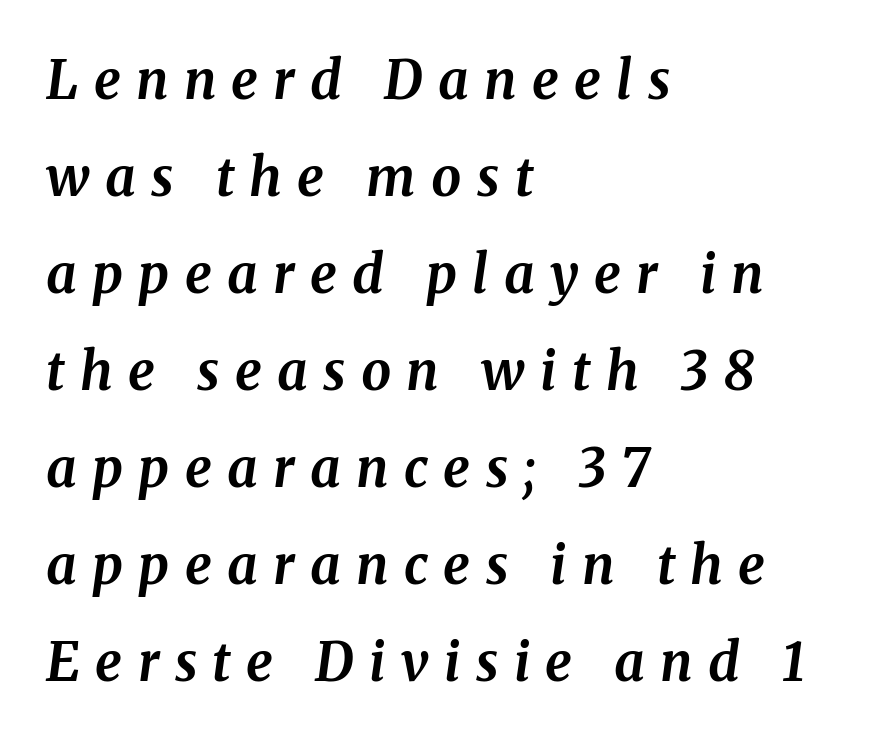
{"serif": "yes", "italic": "yes", "lean": "right", "slant_degrees": 8, "bold": "yes", "weight": "bold", "width": "normal", "stroke_contrast": "medium", "x_height": "medium", "monospaced": "no", "underline": "no", "align": "left", "line_spacing_ratio": 1.83, "letter_spacing": "wide", "letter_spacing_em": 0.29, "glyph_px": 53}
